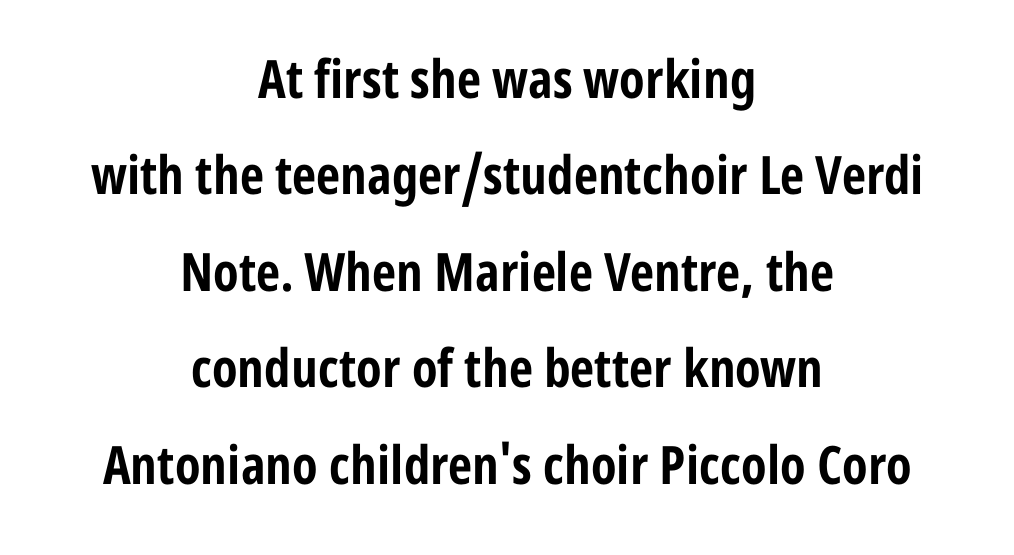
{"serif": "no", "italic": "no", "bold": "yes", "weight": "bold", "width": "condensed", "stroke_contrast": "low", "x_height": "medium", "monospaced": "no", "underline": "no", "align": "center", "line_spacing_ratio": 1.82, "letter_spacing": "normal", "letter_spacing_em": 0.0, "glyph_px": 53}
